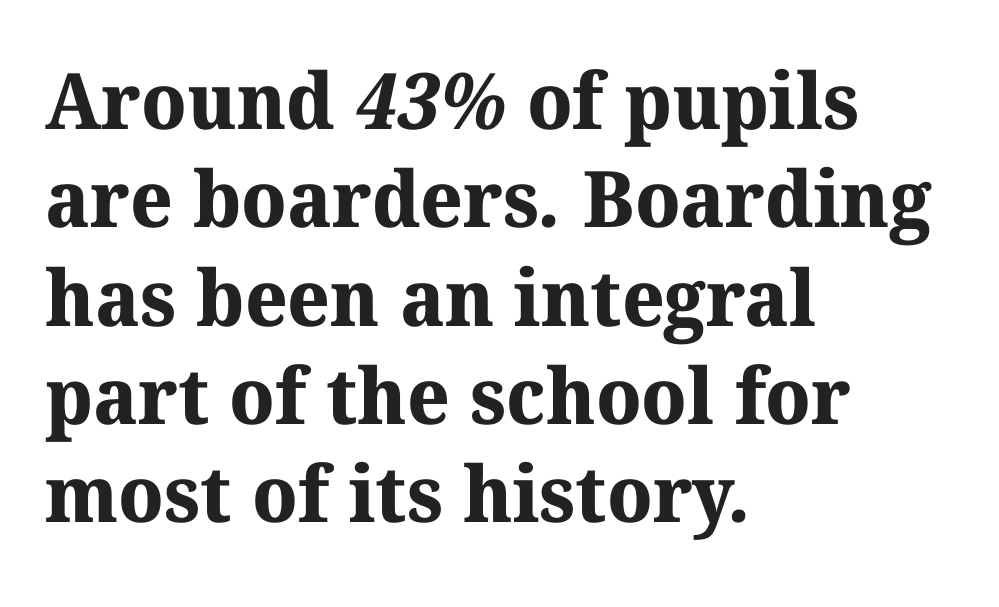
Q: Is the text bold? A: Yes.
Q: Is the typeface a serif or a sans-serif typeface? A: Serif.
Q: Is the text underlined? A: No.
Q: How is the paragraph aligned? A: Left-aligned.
Q: Is the spacing between letters normal or unusually wide? A: Normal.
Q: Is the spacing between lines tight, normal or loose? A: Normal.
Q: Width (condensed, normal, or wide)? A: Normal.
Q: Stroke contrast? A: Medium.
Q: x-height? A: Medium.
Q: Monospaced? A: No.
